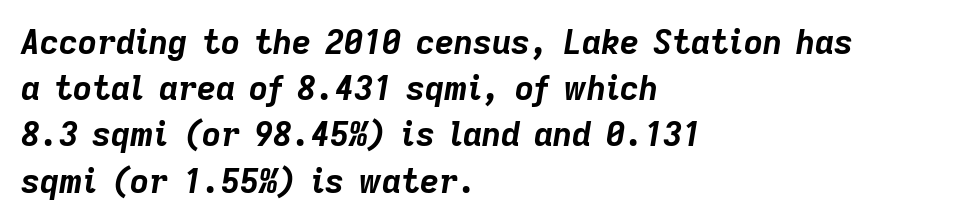
{"italic": "yes", "lean": "right", "slant_degrees": 9, "bold": "yes", "weight": "bold", "width": "normal", "stroke_contrast": "low", "x_height": "medium", "monospaced": "no", "underline": "no", "align": "left", "line_spacing": "normal", "line_spacing_ratio": 1.4, "letter_spacing": "normal", "letter_spacing_em": 0.0, "glyph_px": 33}
